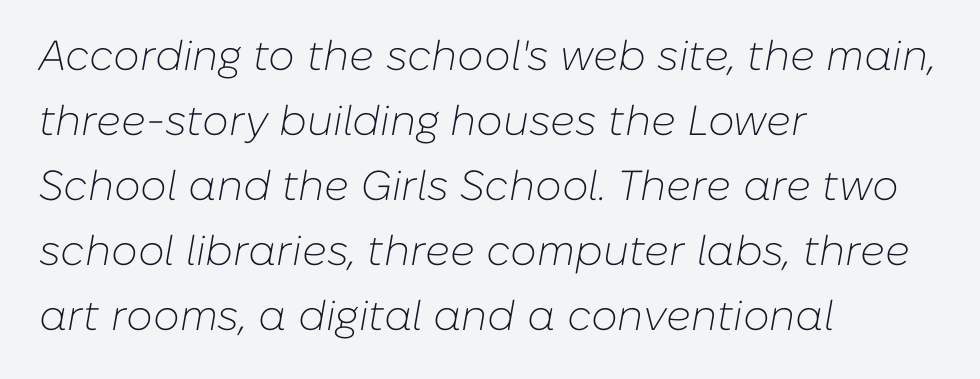
The image shows 42 px light type, italic (leaning right); set left-aligned, normal line spacing (1.55x), normal letter spacing, not underlined; low stroke contrast and a medium x-height.
